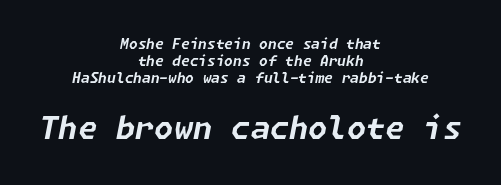
Q: Is the text bold? A: Yes.
Q: Is the text italic (slanted)? A: Yes, it leans right by about 11 degrees.
Q: Is the text underlined? A: No.
Q: How is the paragraph aligned? A: Centered.
Q: Is the spacing between letters normal or unusually wide? A: Normal.
Q: Which block of text is set in a larger size, the first (top) or the second (bottom)? A: The second (bottom) one.
Q: Width (condensed, normal, or wide)? A: Normal.
Q: Stroke contrast? A: Low.
Q: x-height? A: Medium.
